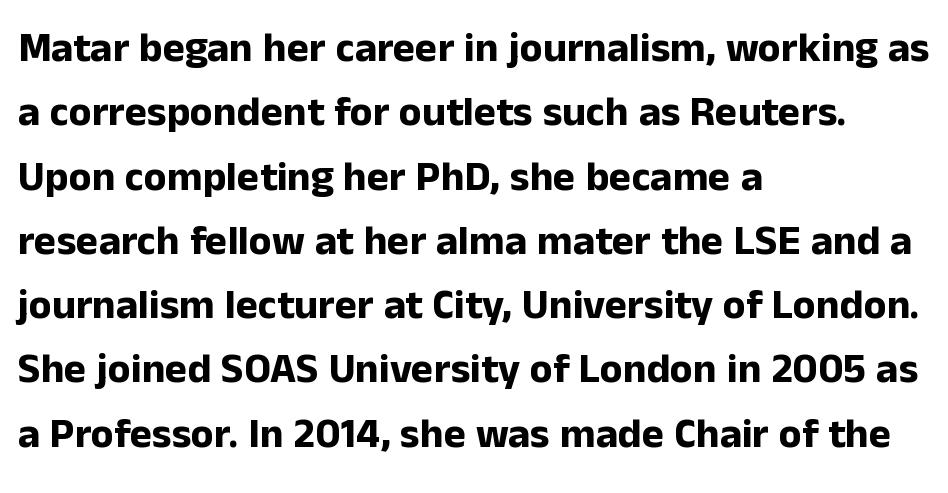
The image shows 42 px bold sans-serif type, upright; set left-aligned, normal line spacing (1.53x), normal letter spacing, not underlined; low stroke contrast and a medium x-height.
